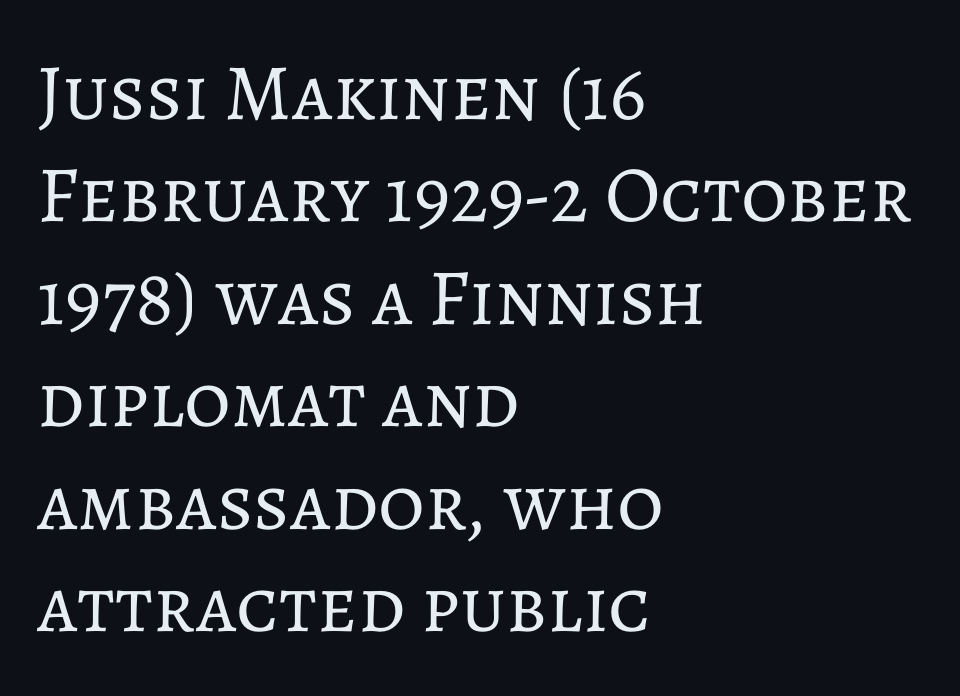
Q: Is the text bold? A: No.
Q: Is the text italic (slanted)? A: No, it is upright.
Q: Is the text underlined? A: No.
Q: How is the paragraph aligned? A: Left-aligned.
Q: Is the spacing between letters normal or unusually wide? A: Normal.
Q: Is the spacing between lines tight, normal or loose? A: Normal.
Q: Width (condensed, normal, or wide)? A: Normal.
Q: Stroke contrast? A: Low.
Q: x-height? A: Medium.
Q: Monospaced? A: No.
